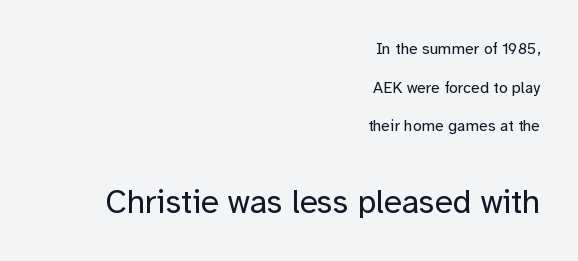
The image shows 33 px regular-weight sans-serif type, upright; set right-aligned, loose line spacing (2.42x), normal letter spacing, not underlined; the second (bottom) block is 2.06x larger; low stroke contrast and a medium x-height.
